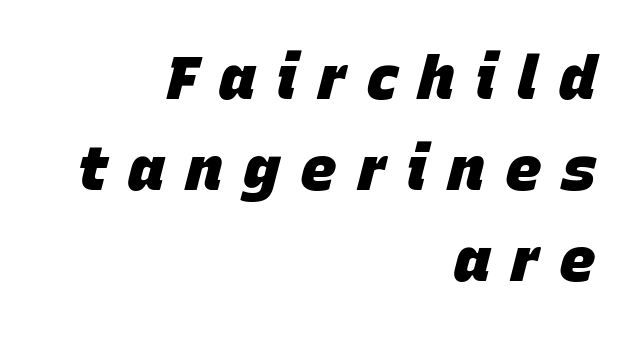
{"italic": "yes", "lean": "right", "slant_degrees": 15, "bold": "yes", "weight": "heavy", "width": "normal", "stroke_contrast": "low", "x_height": "large", "monospaced": "no", "underline": "no", "align": "right", "line_spacing": "normal", "line_spacing_ratio": 1.49, "letter_spacing": "wide", "letter_spacing_em": 0.34, "glyph_px": 61}
